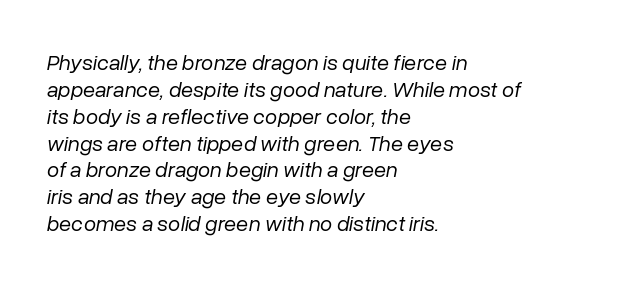
{"italic": "yes", "lean": "right", "slant_degrees": 10, "bold": "no", "underline": "no", "align": "left", "line_spacing_ratio": 1.22, "letter_spacing": "normal", "letter_spacing_em": 0.0, "glyph_px": 22}
